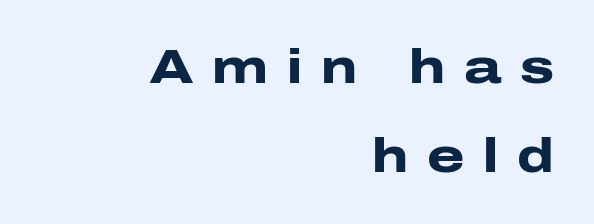
Characters remain perfectly vertical along every line. As a designer I'd log this as weight 700, bold. Short and long lines alike share a common ending point at right. Is this a fixed-width face? No — the glyphs have proportional, varying widths. The face used here is a sans, in the tradition of grotesques and geometrics. Compared with typical body copy, the letter spacing here is much looser.
